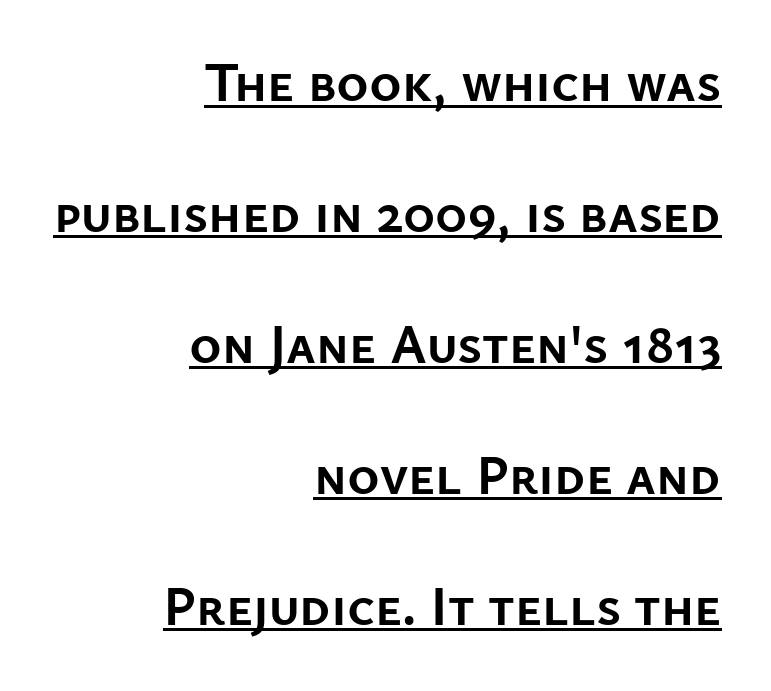
{"serif": "no", "italic": "no", "bold": "yes", "weight": "semibold", "width": "normal", "stroke_contrast": "low", "x_height": "medium", "monospaced": "no", "underline": "yes", "align": "right", "line_spacing": "loose", "line_spacing_ratio": 2.38, "letter_spacing": "normal", "letter_spacing_em": 0.0, "glyph_px": 55}
